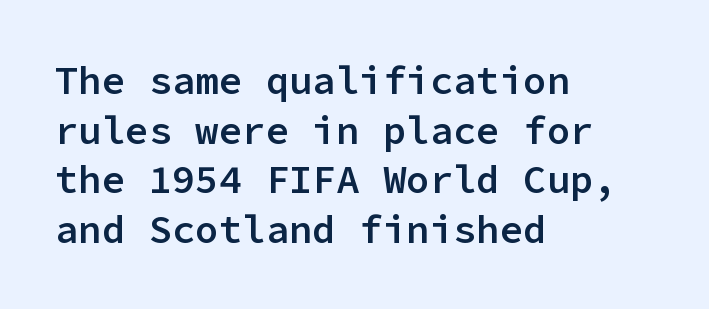
{"serif": "no", "italic": "no", "bold": "semi", "weight": "semibold", "width": "normal", "stroke_contrast": "low", "x_height": "medium", "monospaced": "yes", "underline": "no", "align": "left", "line_spacing": "normal", "line_spacing_ratio": 1.27, "letter_spacing": "normal", "letter_spacing_em": 0.0, "glyph_px": 39}
